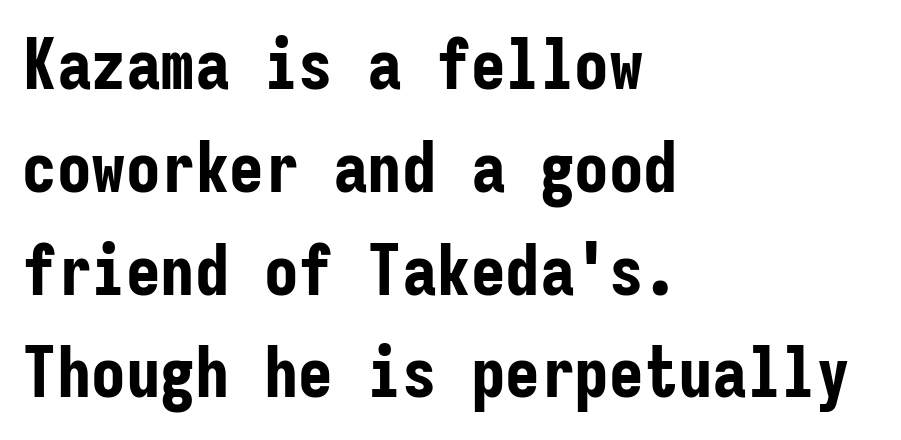
{"serif": "no", "italic": "no", "bold": "yes", "weight": "bold", "width": "condensed", "stroke_contrast": "low", "x_height": "medium", "monospaced": "yes", "underline": "no", "align": "left", "line_spacing": "normal", "line_spacing_ratio": 1.49, "letter_spacing": "normal", "letter_spacing_em": 0.0, "glyph_px": 69}
